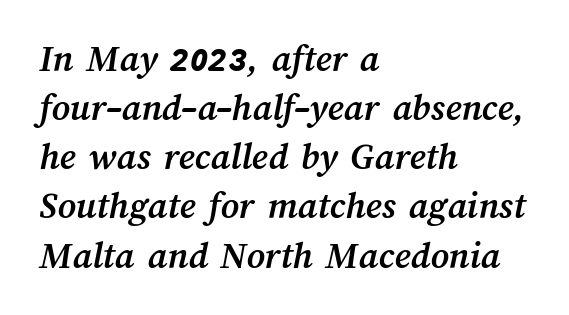
{"bold": "yes", "weight": "semibold", "width": "normal", "stroke_contrast": "medium", "x_height": "medium", "monospaced": "no", "underline": "no", "align": "left", "line_spacing": "normal", "line_spacing_ratio": 1.26, "letter_spacing": "normal", "letter_spacing_em": 0.0, "glyph_px": 39}
